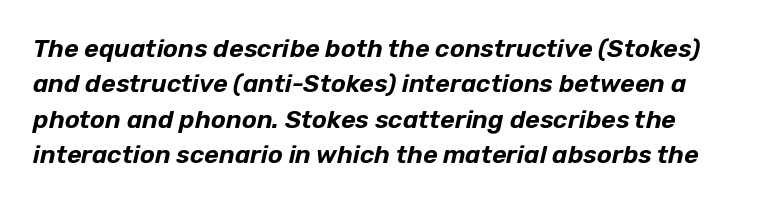
{"italic": "yes", "lean": "right", "slant_degrees": 12, "underline": "no", "line_spacing": "normal", "line_spacing_ratio": 1.42, "letter_spacing": "normal", "letter_spacing_em": 0.0, "glyph_px": 25}
